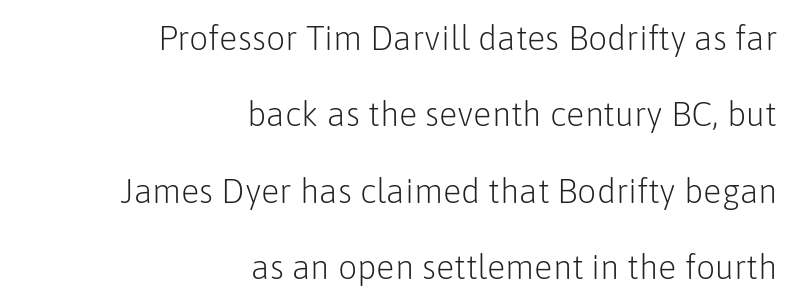
Q: Is the text bold? A: No.
Q: Is the text italic (slanted)? A: No, it is upright.
Q: Is the typeface a serif or a sans-serif typeface? A: Sans-serif.
Q: Is the text underlined? A: No.
Q: How is the paragraph aligned? A: Right-aligned.
Q: Is the spacing between letters normal or unusually wide? A: Normal.
Q: Is the spacing between lines tight, normal or loose? A: Loose.
Q: Width (condensed, normal, or wide)? A: Normal.
Q: Stroke contrast? A: Low.
Q: x-height? A: Medium.
Q: Monospaced? A: No.
